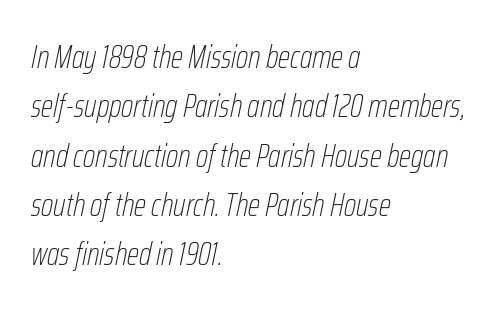
A typesetter would call this proportional, since set widths differ per character. Letters rest on an invisible, unmarked baseline. Letter spacing: default. No chunkiness to these letters — they're not bold. Evenly set lines give the paragraph a standard silhouette.
